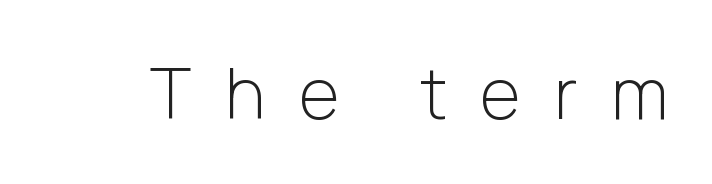
The image shows 70 px light sans-serif type, upright; set unusually wide letter spacing (+0.48 em), not underlined; low stroke contrast and a medium x-height.
